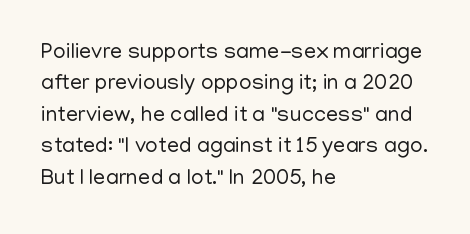
The line-height multiplier appears to be the usual default. The ragged edge is on the right, which tells us the setting is flush left. A typesetter would mark this as roman, not italic. This sample uses plain, unmodified letter spacing. No letter is thick-stroked: the sample isn't bold.
